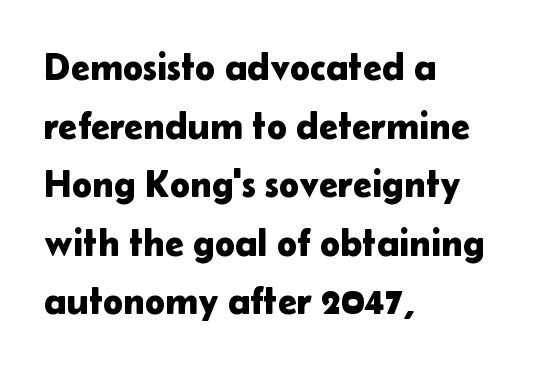
Where is the straight margin? On the left. One glance says typical: line gaps are just what's usual. Is this a fixed-width face? No — the glyphs have proportional, varying widths. A sans-serif font was chosen for this passage. Decoration check: the copy has no underline. No italicization has been applied; the sample stays upright.
